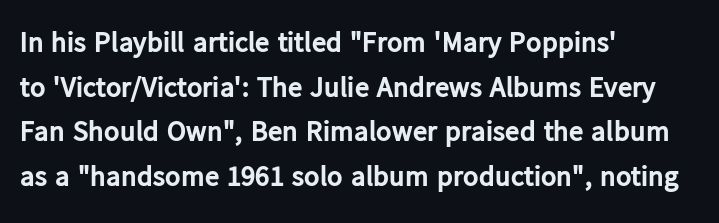
{"serif": "no", "italic": "no", "bold": "yes", "weight": "bold", "width": "normal", "stroke_contrast": "low", "x_height": "medium", "monospaced": "no", "underline": "no", "align": "left", "line_spacing": "normal", "line_spacing_ratio": 1.54, "letter_spacing": "normal", "letter_spacing_em": 0.0, "glyph_px": 29}
